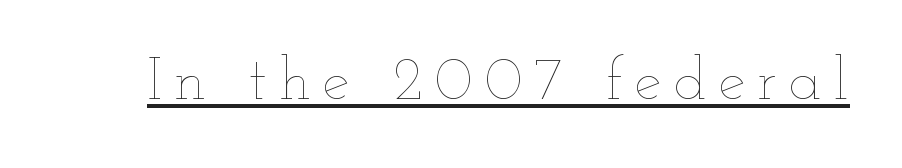
{"italic": "no", "bold": "no", "weight": "thin", "width": "wide", "stroke_contrast": "low", "x_height": "small", "monospaced": "no", "underline": "yes", "letter_spacing": "wide", "letter_spacing_em": 0.2, "glyph_px": 61}
